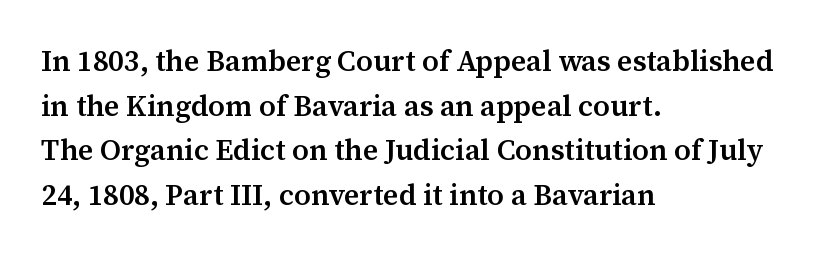
Q: Is the text bold? A: Semi-bold.
Q: Is the text italic (slanted)? A: No, it is upright.
Q: Is the typeface a serif or a sans-serif typeface? A: Serif.
Q: Is the text underlined? A: No.
Q: How is the paragraph aligned? A: Left-aligned.
Q: Is the spacing between letters normal or unusually wide? A: Normal.
Q: Is the spacing between lines tight, normal or loose? A: Normal.
Q: Width (condensed, normal, or wide)? A: Normal.
Q: Stroke contrast? A: Medium.
Q: x-height? A: Medium.
Q: Monospaced? A: No.
